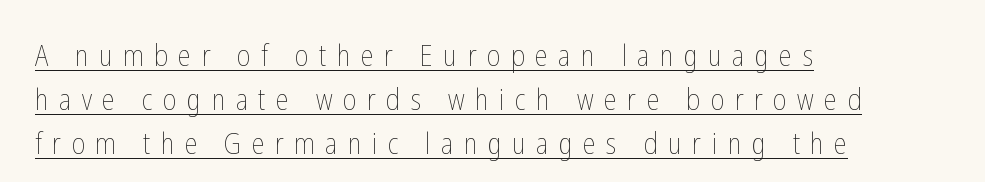
The image shows 29 px thin, condensed type, upright; set left-aligned, normal line spacing (1.52x), unusually wide letter spacing (+0.36 em), underlined; low stroke contrast and a medium x-height.
